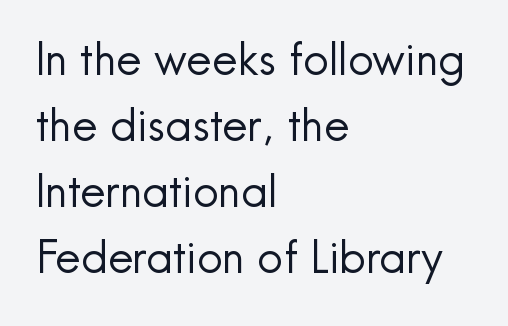
Q: Is the text bold? A: No.
Q: Is the text italic (slanted)? A: No, it is upright.
Q: Is the typeface a serif or a sans-serif typeface? A: Sans-serif.
Q: Is the text underlined? A: No.
Q: How is the paragraph aligned? A: Left-aligned.
Q: Is the spacing between letters normal or unusually wide? A: Normal.
Q: Is the spacing between lines tight, normal or loose? A: Normal.
Q: Width (condensed, normal, or wide)? A: Normal.
Q: x-height? A: Small.
Q: Monospaced? A: No.
